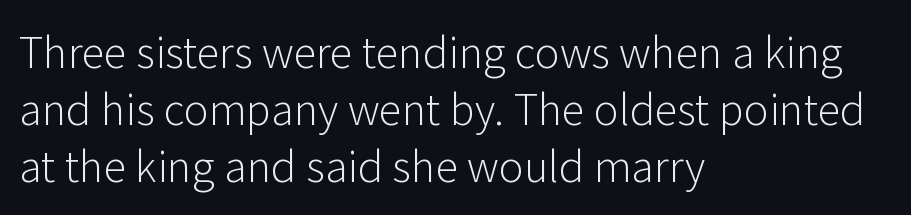
Q: Is the text bold? A: No.
Q: Is the text italic (slanted)? A: No, it is upright.
Q: Is the typeface a serif or a sans-serif typeface? A: Sans-serif.
Q: Is the text underlined? A: No.
Q: How is the paragraph aligned? A: Left-aligned.
Q: Is the spacing between letters normal or unusually wide? A: Normal.
Q: Is the spacing between lines tight, normal or loose? A: Normal.
Q: Width (condensed, normal, or wide)? A: Normal.
Q: Stroke contrast? A: Low.
Q: x-height? A: Medium.
Q: Monospaced? A: No.
